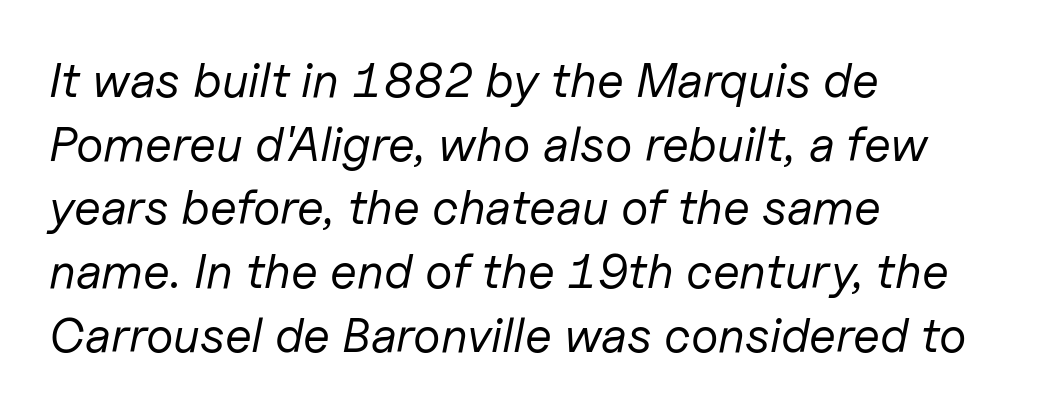
{"italic": "yes", "lean": "right", "slant_degrees": 11, "bold": "no", "weight": "regular", "width": "normal", "stroke_contrast": "low", "x_height": "medium", "monospaced": "no", "underline": "no", "align": "left", "line_spacing": "normal", "line_spacing_ratio": 1.3, "letter_spacing": "normal", "letter_spacing_em": 0.0, "glyph_px": 49}
